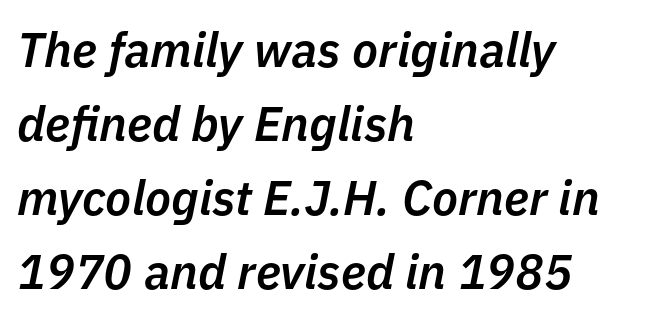
The lettering tilts uniformly, giving the passage an italic look. The rendering uses natural spacing where letterforms have individual widths. The line-height multiplier appears to be the usual default. Typeset ragged right — the left edge is the straight one. The typesetting leans somewhat heavy: a semibold.
